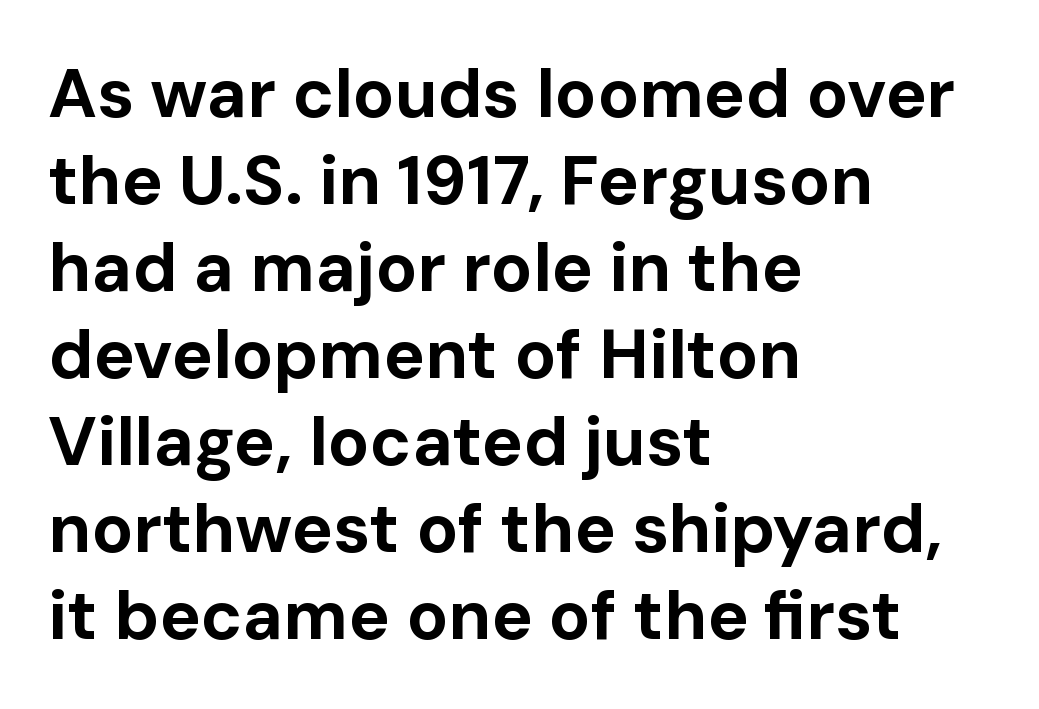
Think of a printed novel: that variable character pitch is what you see here. What kind of face is this? One without serifs — a sans. The gaps between neighbouring characters are ordinary and unremarkable. A clean baseline with only descenders dipping below it. What weight is shown? A full bold with thick strokes.
